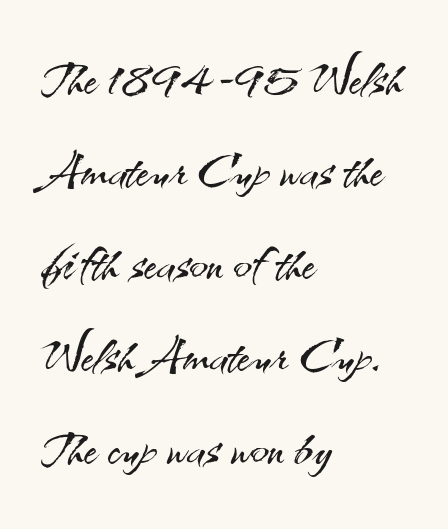
Q: Is the text bold? A: No.
Q: Is the text italic (slanted)? A: Yes.
Q: Is the typeface a serif or a sans-serif typeface? A: Sans-serif.
Q: Is the text underlined? A: No.
Q: How is the paragraph aligned? A: Left-aligned.
Q: Is the spacing between letters normal or unusually wide? A: Normal.
Q: Is the spacing between lines tight, normal or loose? A: Normal.
Q: Width (condensed, normal, or wide)? A: Normal.
Q: Stroke contrast? A: Medium.
Q: x-height? A: Small.
Q: Monospaced? A: No.
